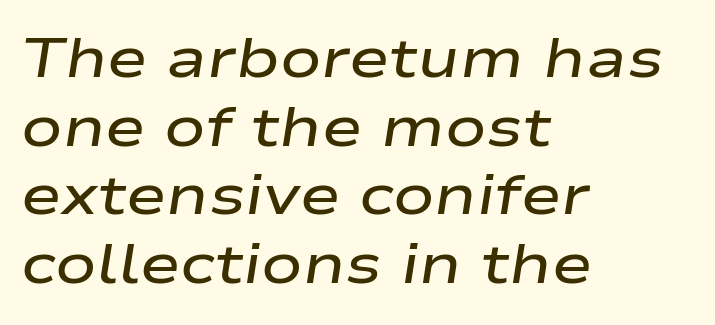
Q: Is the text bold? A: Semi-bold.
Q: Is the text italic (slanted)? A: Yes, it leans right by about 9 degrees.
Q: Is the text underlined? A: No.
Q: How is the paragraph aligned? A: Left-aligned.
Q: Is the spacing between letters normal or unusually wide? A: Normal.
Q: Is the spacing between lines tight, normal or loose? A: Normal.
Q: Width (condensed, normal, or wide)? A: Wide.
Q: Stroke contrast? A: Low.
Q: x-height? A: Medium.
Q: Monospaced? A: No.
